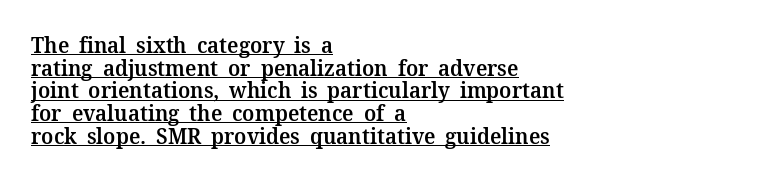
The image shows 22 px text type, upright; set left-aligned, tight line spacing (1.03x), normal letter spacing, underlined.
